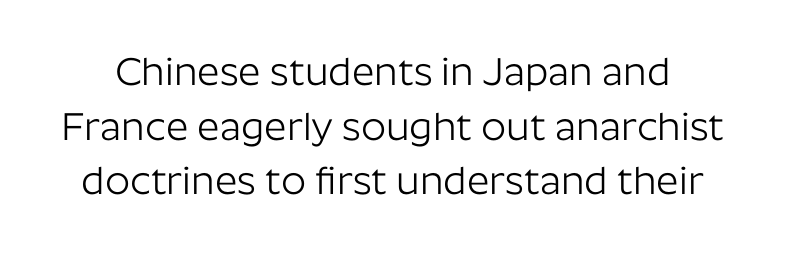
{"serif": "no", "italic": "no", "bold": "no", "weight": "light", "width": "normal", "stroke_contrast": "low", "x_height": "medium", "monospaced": "no", "underline": "no", "line_spacing": "normal", "line_spacing_ratio": 1.4, "letter_spacing": "normal", "letter_spacing_em": 0.0, "glyph_px": 39}
